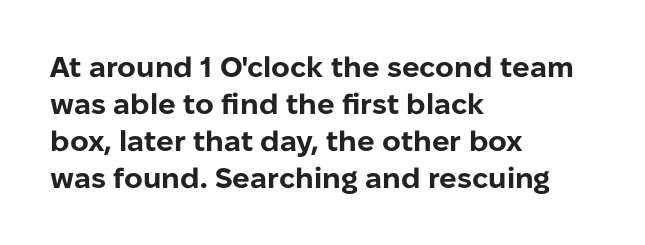
{"serif": "no", "italic": "no", "bold": "yes", "weight": "bold", "width": "normal", "stroke_contrast": "low", "x_height": "medium", "monospaced": "no", "underline": "no", "align": "left", "line_spacing": "normal", "line_spacing_ratio": 1.28, "letter_spacing": "normal", "letter_spacing_em": 0.0, "glyph_px": 29}
